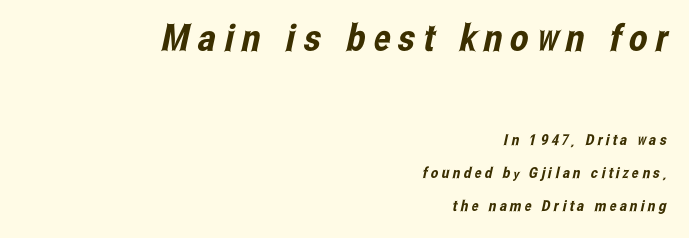
What stands out about the letter spacing? Its width — letters are far apart. Is this a fixed-width face? No — the glyphs have proportional, varying widths. The text was rendered using a sans face with plain stroke endings. The lines are spread far apart with generous leading.
